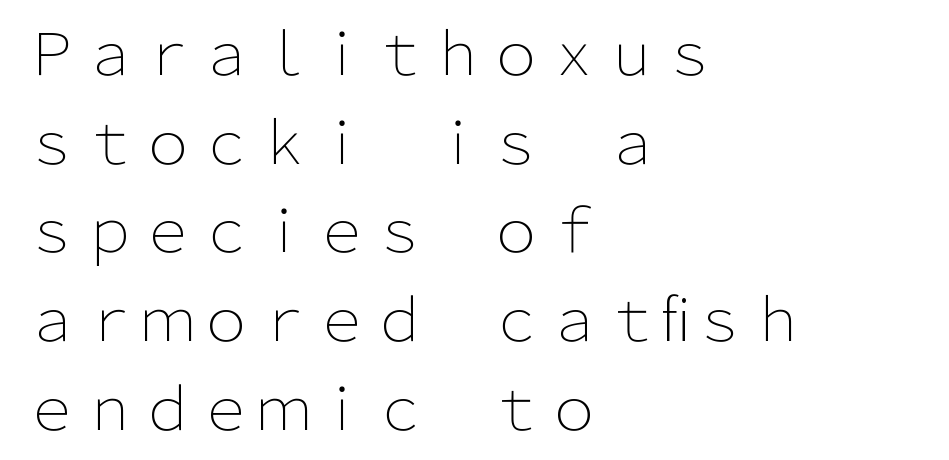
The image shows 58 px light sans-serif type, upright; set left-aligned, normal line spacing (1.53x), normal letter spacing, not underlined; low stroke contrast and a medium x-height.
